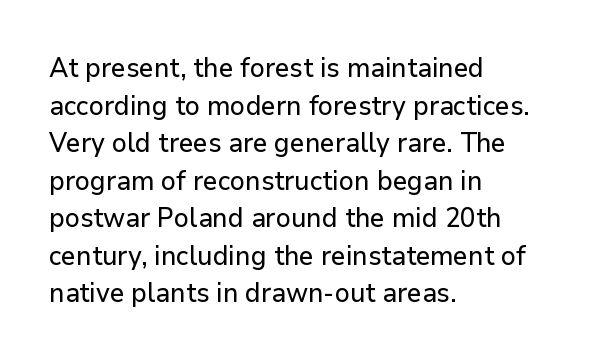
The image shows 27 px text type, upright; set left-aligned, normal line spacing (1.39x), normal letter spacing, not underlined.
